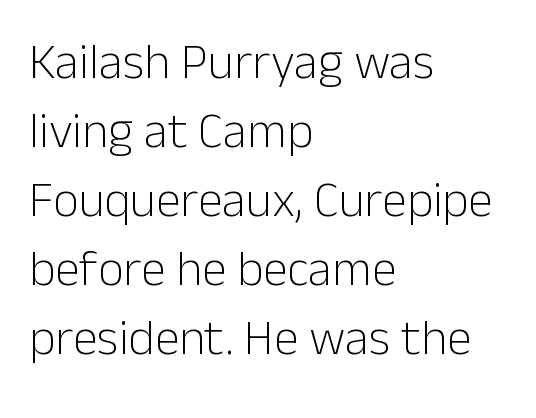
{"serif": "no", "italic": "no", "bold": "no", "weight": "light", "width": "normal", "stroke_contrast": "low", "x_height": "medium", "monospaced": "no", "underline": "no", "align": "left", "line_spacing": "normal", "line_spacing_ratio": 1.38, "letter_spacing": "normal", "letter_spacing_em": 0.0, "glyph_px": 50}
